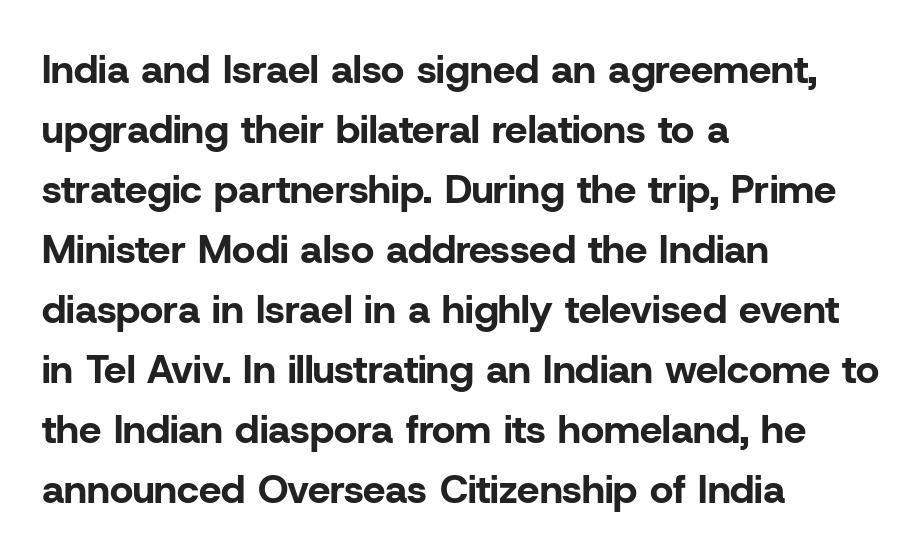
Evenly set lines give the paragraph a standard silhouette. Does the lettering tilt? It doesn't — this is upright. Heft: maximum for text — a bold. These lines stack with their left ends in a neat column. Spacing between characters is what you'd get straight out of the box.
